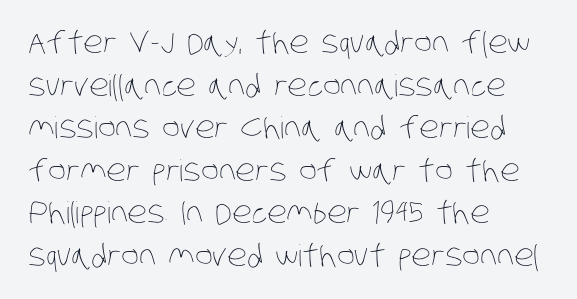
{"bold": "no", "weight": "thin", "width": "condensed", "stroke_contrast": "low", "x_height": "large", "monospaced": "no", "underline": "no", "align": "left", "line_spacing": "normal", "line_spacing_ratio": 1.42, "letter_spacing": "normal", "letter_spacing_em": 0.0, "glyph_px": 30}
